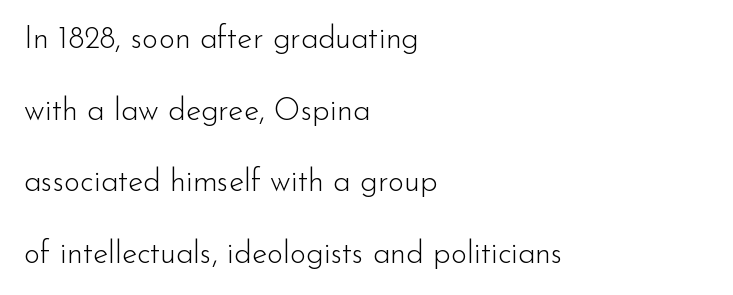
Q: Is the text bold? A: No.
Q: Is the text italic (slanted)? A: No, it is upright.
Q: Is the typeface a serif or a sans-serif typeface? A: Sans-serif.
Q: Is the text underlined? A: No.
Q: How is the paragraph aligned? A: Left-aligned.
Q: Is the spacing between letters normal or unusually wide? A: Normal.
Q: Is the spacing between lines tight, normal or loose? A: Loose.
Q: Width (condensed, normal, or wide)? A: Normal.
Q: Stroke contrast? A: Low.
Q: x-height? A: Small.
Q: Monospaced? A: No.
